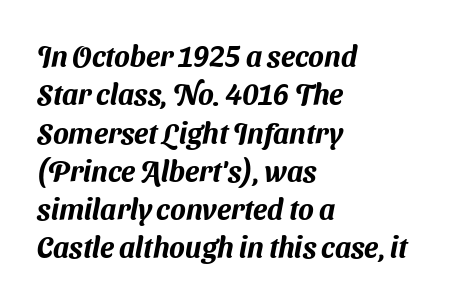
{"serif": "no", "width": "normal", "stroke_contrast": "medium", "x_height": "medium", "monospaced": "no", "underline": "no", "align": "left", "line_spacing": "normal", "line_spacing_ratio": 1.32, "letter_spacing": "normal", "letter_spacing_em": 0.0, "glyph_px": 29}
